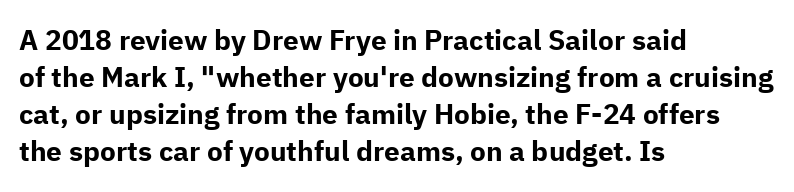
{"serif": "no", "italic": "no", "bold": "yes", "weight": "bold", "width": "normal", "stroke_contrast": "low", "x_height": "medium", "monospaced": "no", "underline": "no", "align": "left", "line_spacing": "normal", "line_spacing_ratio": 1.32, "letter_spacing": "normal", "letter_spacing_em": 0.0, "glyph_px": 28}
